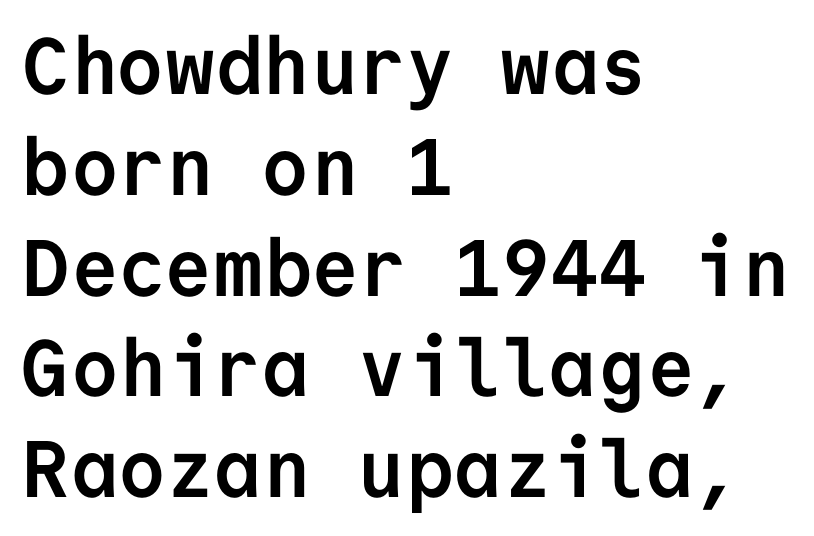
Designer's note — italics off, roman on. Fixed-width glyphs throughout — classic coding-font behaviour. The space beneath each line is pristine and unruled. The face used here has the dense, thick strokes of a bold. This sample uses a sans-serif face. Typeset ragged right — the left edge is the straight one.
